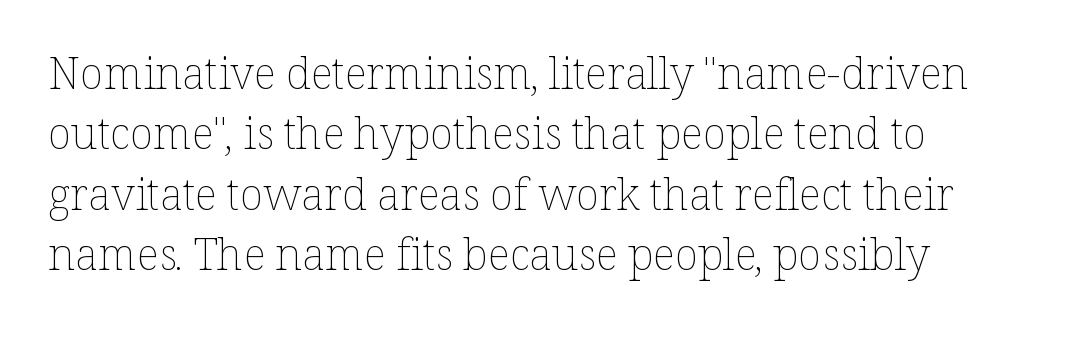
The image shows 44 px thin type, upright; set left-aligned, normal line spacing (1.37x), normal letter spacing, not underlined; low stroke contrast and a medium x-height.
